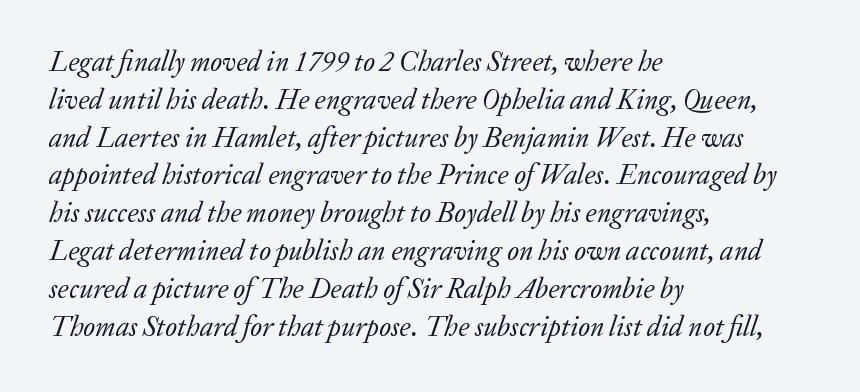
{"serif": "yes", "italic": "yes", "lean": "right", "slant_degrees": 20, "bold": "no", "weight": "regular", "width": "normal", "stroke_contrast": "low", "x_height": "medium", "monospaced": "no", "underline": "no", "align": "left", "line_spacing": "normal", "line_spacing_ratio": 1.35, "letter_spacing": "normal", "letter_spacing_em": 0.0, "glyph_px": 28}
